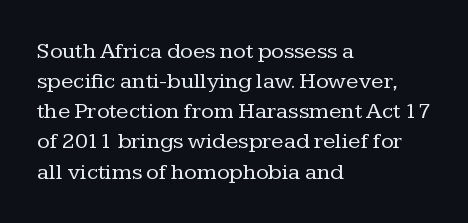
{"italic": "no", "bold": "no", "underline": "no", "align": "left", "line_spacing": "normal", "line_spacing_ratio": 1.31, "letter_spacing": "normal", "letter_spacing_em": 0.0, "glyph_px": 23}
